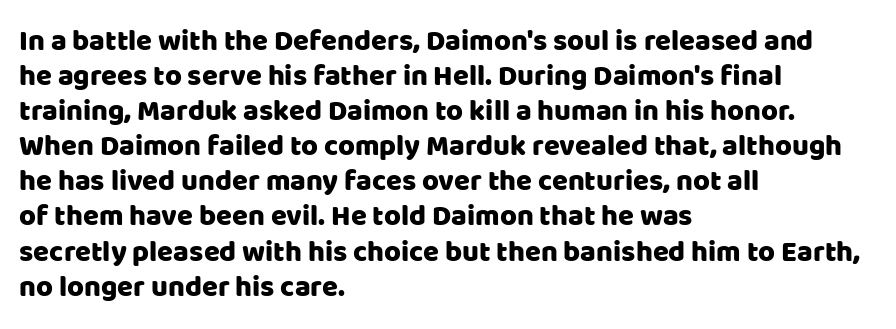
These lines stack with their left ends in a neat column. A typesetter would call this proportional, since set widths differ per character. Descenders are the only things crossing below the line. Check where the strokes stop: nothing finishes them off — pure sans. Is there any slant? The stems are plumb.
